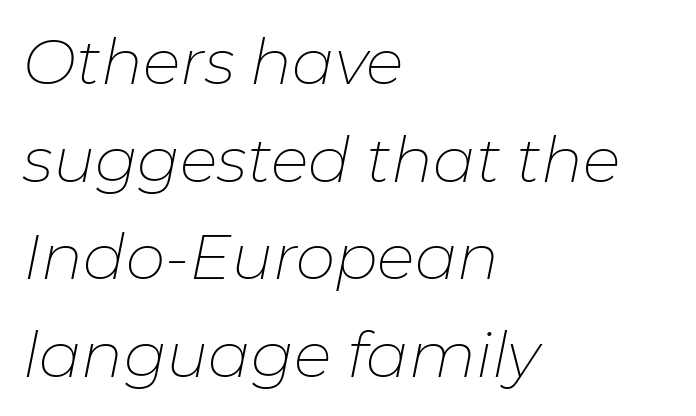
The image shows 63 px thin type, italic (leaning right); set left-aligned, normal line spacing (1.55x), normal letter spacing, not underlined; low stroke contrast and a medium x-height.
